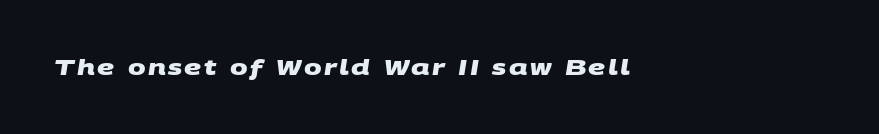
No word sits above an underline. A dark, heavy texture on the line: the type is bold. Horizontal alignment here is leftward, the default for most running prose.
